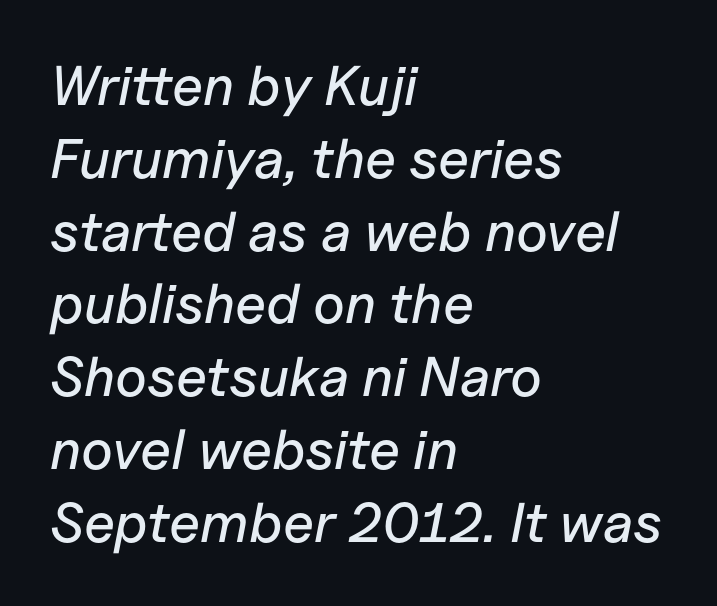
{"italic": "yes", "lean": "right", "slant_degrees": 11, "width": "normal", "stroke_contrast": "low", "x_height": "medium", "monospaced": "no", "underline": "no", "align": "left", "line_spacing": "normal", "line_spacing_ratio": 1.3, "letter_spacing": "normal", "letter_spacing_em": 0.0, "glyph_px": 56}
